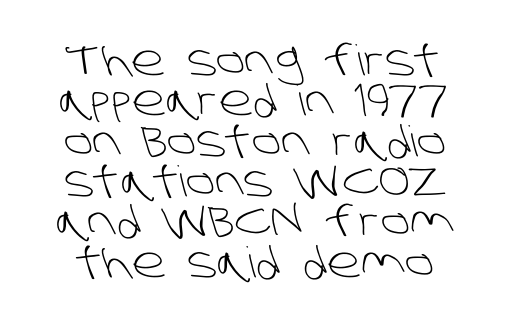
{"serif": "no", "bold": "no", "weight": "light", "width": "normal", "stroke_contrast": "low", "x_height": "large", "monospaced": "no", "underline": "no", "line_spacing": "tight", "line_spacing_ratio": 0.96, "letter_spacing": "normal", "letter_spacing_em": 0.0, "glyph_px": 42}
